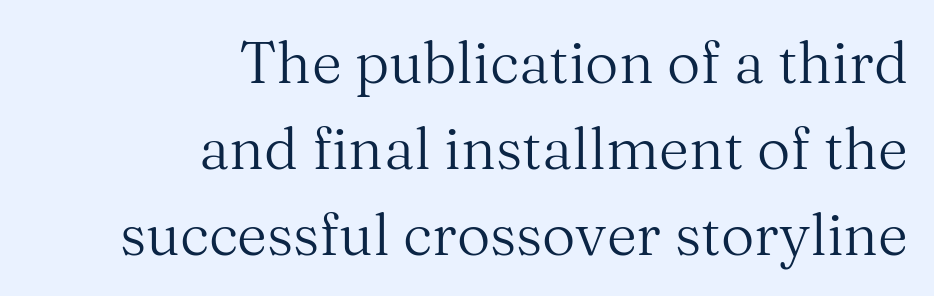
The image shows 58 px regular-weight serif type, upright; set right-aligned, normal line spacing (1.48x), normal letter spacing, not underlined; medium stroke contrast and a medium x-height.
